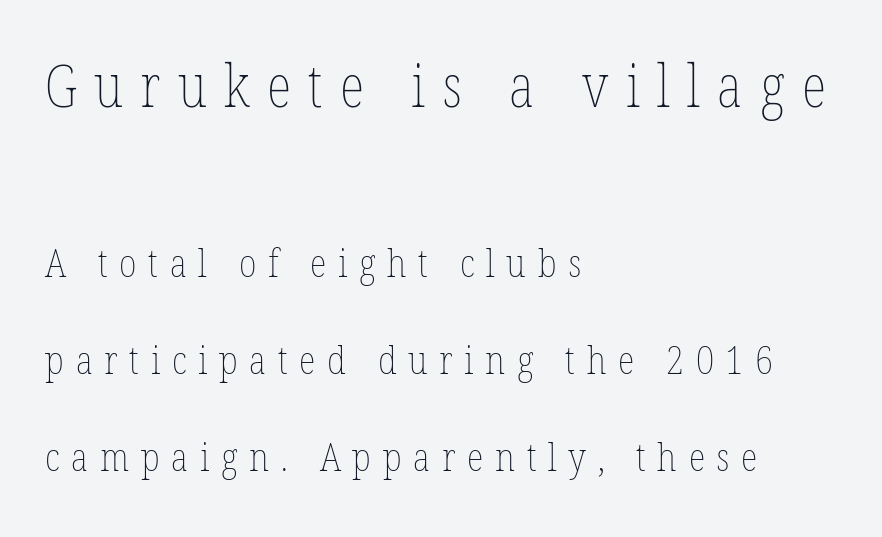
Underlining? Definitely not there. Which margin do the lines hug? The left one — the right edge is uneven. Upright lettering throughout. Weight: in the light-to-regular range.
